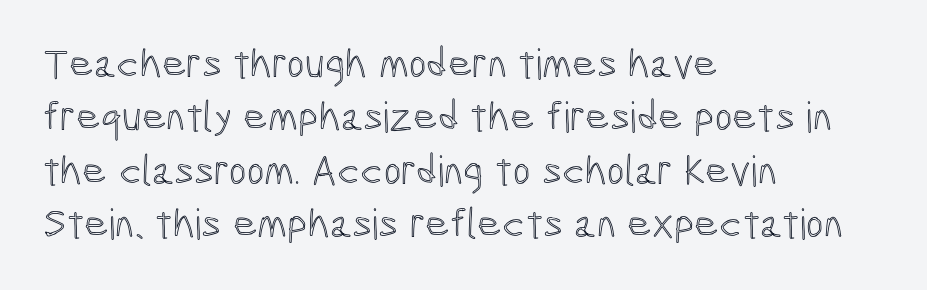
A typesetter would call this proportional, since set widths differ per character. Quick note: not italic, upright. Summary of vertical rhythm: regular, with standard interline spacing. The paragraph has a hard left edge and a soft right edge.
